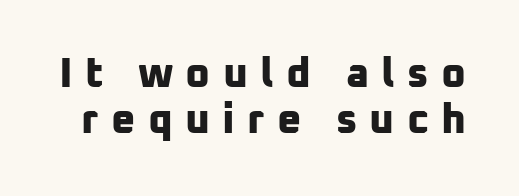
Q: Is the text bold? A: Yes.
Q: Is the typeface a serif or a sans-serif typeface? A: Sans-serif.
Q: Is the text underlined? A: No.
Q: Is the spacing between letters normal or unusually wide? A: Unusually wide.
Q: Is the spacing between lines tight, normal or loose? A: Tight.
Q: Width (condensed, normal, or wide)? A: Normal.
Q: Stroke contrast? A: Low.
Q: x-height? A: Medium.
Q: Monospaced? A: No.
